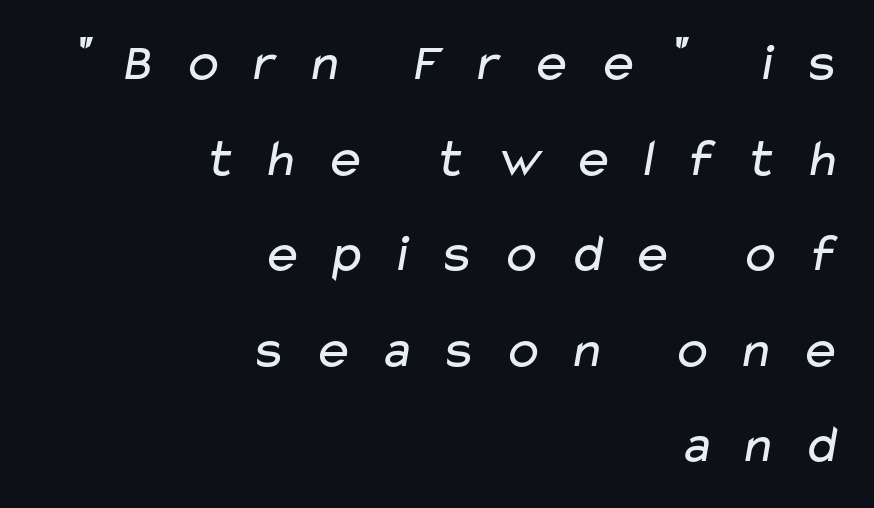
The image shows 54 px regular-weight, wide sans-serif type; set right-aligned, line spacing 1.77x, unusually wide letter spacing (+0.47 em), not underlined; low stroke contrast and a medium x-height.
